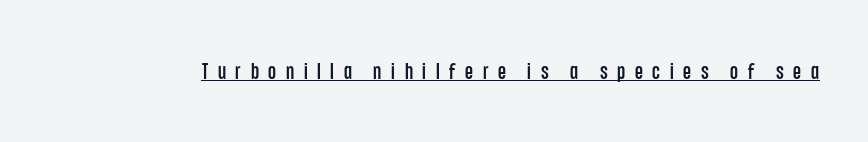
Q: Is the text italic (slanted)? A: No, it is upright.
Q: Is the text underlined? A: Yes.
Q: Is the spacing between letters normal or unusually wide? A: Unusually wide.
